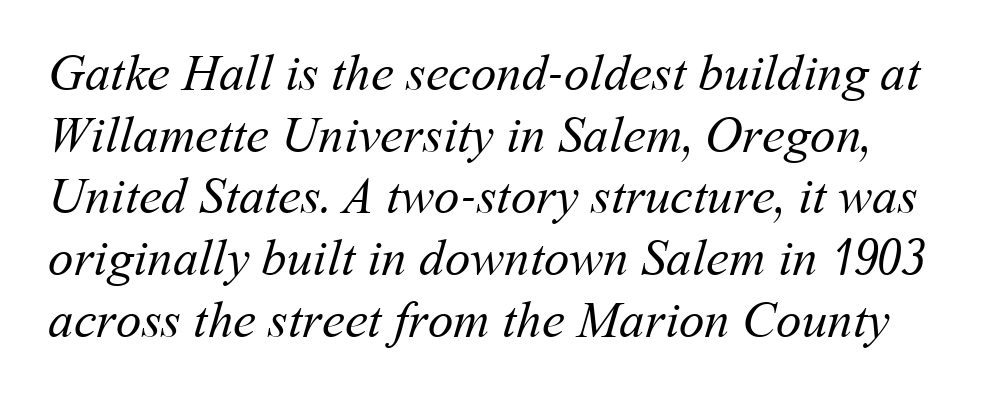
{"bold": "no", "weight": "regular", "width": "normal", "stroke_contrast": "medium", "x_height": "medium", "monospaced": "no", "underline": "no", "line_spacing_ratio": 1.21, "letter_spacing": "normal", "letter_spacing_em": 0.0, "glyph_px": 51}
